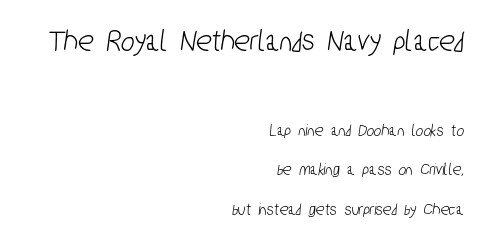
Q: Is the typeface a serif or a sans-serif typeface? A: Sans-serif.
Q: Is the text underlined? A: No.
Q: How is the paragraph aligned? A: Right-aligned.
Q: Is the spacing between letters normal or unusually wide? A: Normal.
Q: Is the spacing between lines tight, normal or loose? A: Loose.
Q: Which block of text is set in a larger size, the first (top) or the second (bottom)? A: The first (top) one.
Q: Width (condensed, normal, or wide)? A: Condensed.
Q: Stroke contrast? A: Low.
Q: x-height? A: Medium.
Q: Monospaced? A: No.
